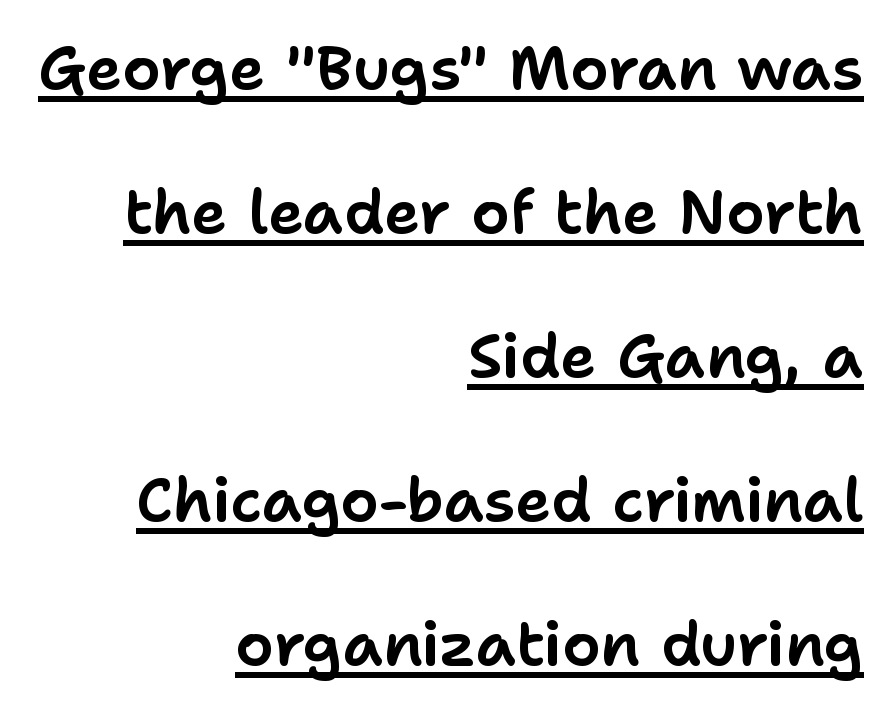
The image shows 61 px sans-serif type, upright; set right-aligned, loose line spacing (2.36x), normal letter spacing, underlined; low stroke contrast and a medium x-height.
